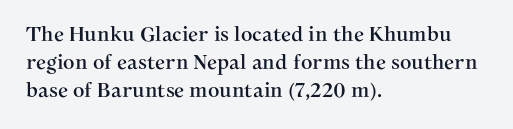
{"italic": "no", "underline": "no", "align": "left", "line_spacing": "normal", "line_spacing_ratio": 1.39, "letter_spacing": "normal", "letter_spacing_em": 0.0, "glyph_px": 20}
